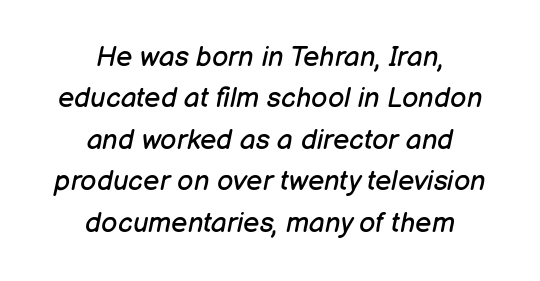
The image shows 28 px regular-weight type, italic (leaning right); set centered, normal line spacing (1.48x), normal letter spacing, not underlined; low stroke contrast and a medium x-height.
